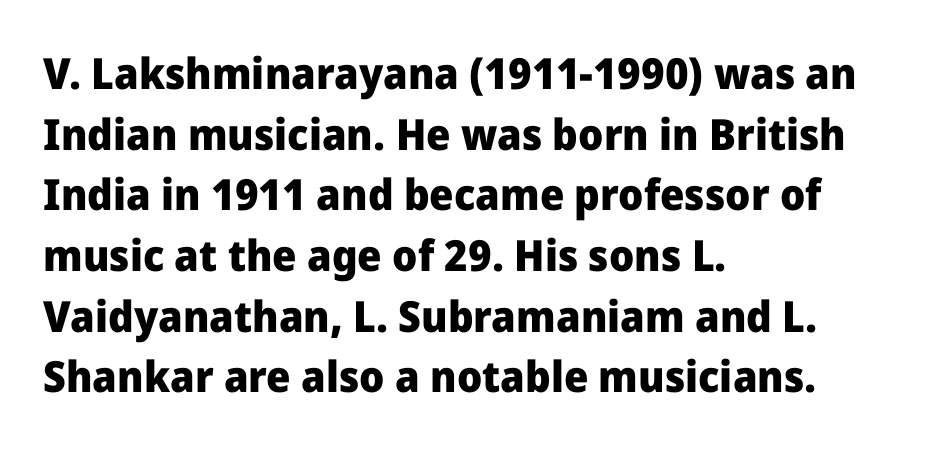
{"serif": "no", "italic": "no", "bold": "yes", "weight": "heavy", "width": "normal", "stroke_contrast": "low", "x_height": "medium", "monospaced": "no", "underline": "no", "align": "left", "line_spacing": "normal", "line_spacing_ratio": 1.41, "letter_spacing": "normal", "letter_spacing_em": 0.0, "glyph_px": 43}
